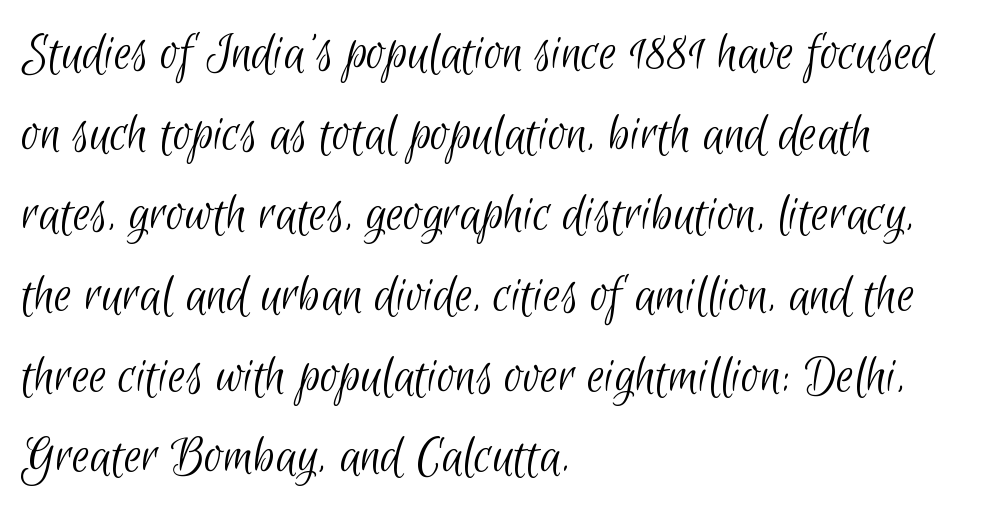
Q: Is the text bold? A: No.
Q: Is the typeface a serif or a sans-serif typeface? A: Sans-serif.
Q: Is the text underlined? A: No.
Q: How is the paragraph aligned? A: Left-aligned.
Q: Is the spacing between letters normal or unusually wide? A: Normal.
Q: Is the spacing between lines tight, normal or loose? A: Normal.
Q: Width (condensed, normal, or wide)? A: Condensed.
Q: Stroke contrast? A: Low.
Q: x-height? A: Small.
Q: Monospaced? A: No.
